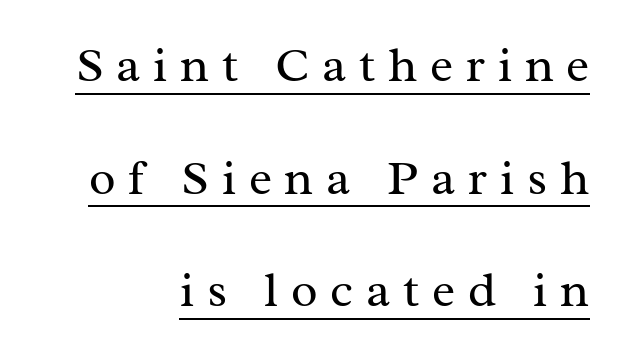
Quick note: underline on. Unbolded letterforms with no extra heft. Proportional: the letters do not fall into vertical columns. Layout note: lines flush right.
